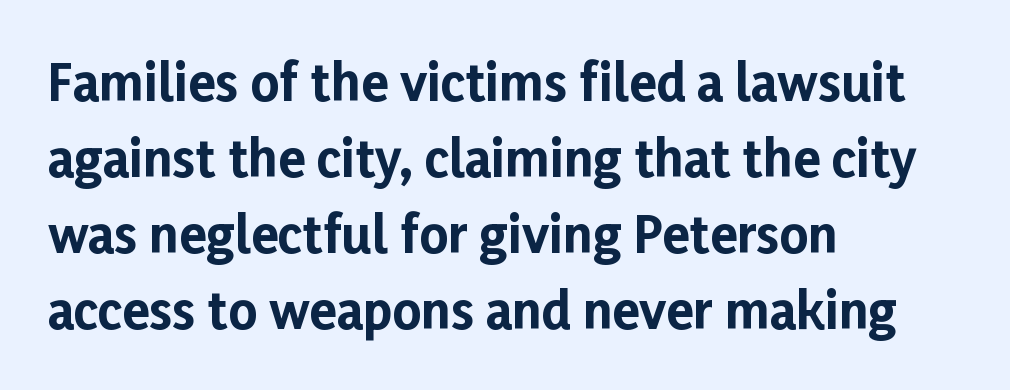
Q: Is the text bold? A: Yes.
Q: Is the text italic (slanted)? A: No, it is upright.
Q: Is the typeface a serif or a sans-serif typeface? A: Sans-serif.
Q: Is the text underlined? A: No.
Q: How is the paragraph aligned? A: Left-aligned.
Q: Is the spacing between letters normal or unusually wide? A: Normal.
Q: Is the spacing between lines tight, normal or loose? A: Normal.
Q: Width (condensed, normal, or wide)? A: Normal.
Q: Stroke contrast? A: Low.
Q: x-height? A: Medium.
Q: Monospaced? A: No.
